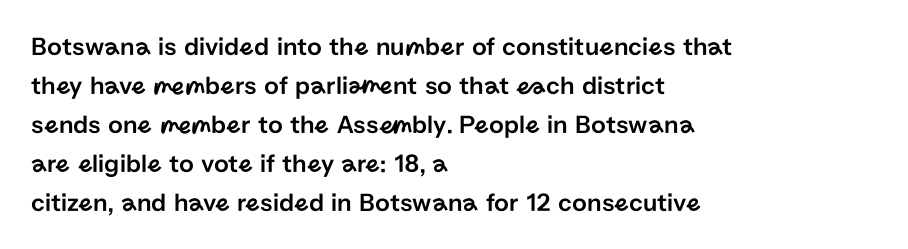
The image shows 26 px text type, upright; set left-aligned, normal line spacing (1.5x), normal letter spacing, not underlined.
